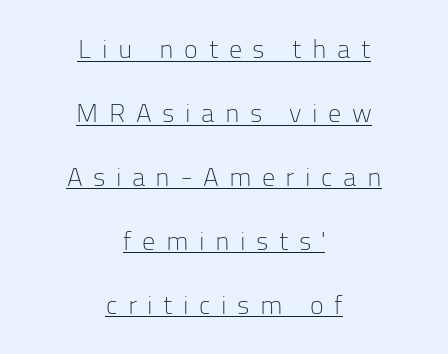
Is there much room between lines? Yes — plenty of vertical air separates them. Rendered with straight, roman letterforms. There is plenty of visible air inserted between adjacent glyphs. Heft: none added — not bold. A baseline rule has been typeset under these characters.
